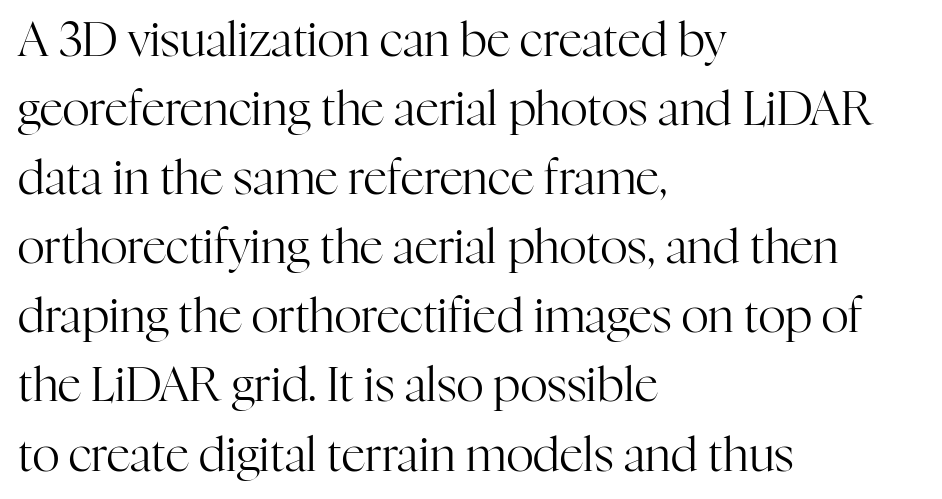
Q: Is the text bold? A: No.
Q: Is the text italic (slanted)? A: No, it is upright.
Q: Is the typeface a serif or a sans-serif typeface? A: Serif.
Q: Is the text underlined? A: No.
Q: How is the paragraph aligned? A: Left-aligned.
Q: Is the spacing between letters normal or unusually wide? A: Normal.
Q: Is the spacing between lines tight, normal or loose? A: Normal.
Q: Width (condensed, normal, or wide)? A: Normal.
Q: Stroke contrast? A: High.
Q: x-height? A: Medium.
Q: Monospaced? A: No.
